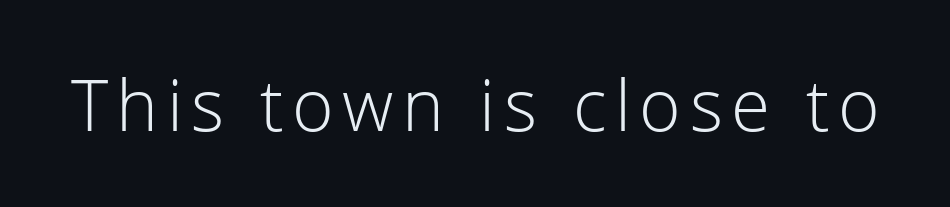
The letters stand straight up with perfectly vertical stems. Classification — sans serif. Rule under the text: the space is simply empty. A typesetter would call this proportional, since set widths differ per character. Vertical stems look standard width or narrower in stroke.
